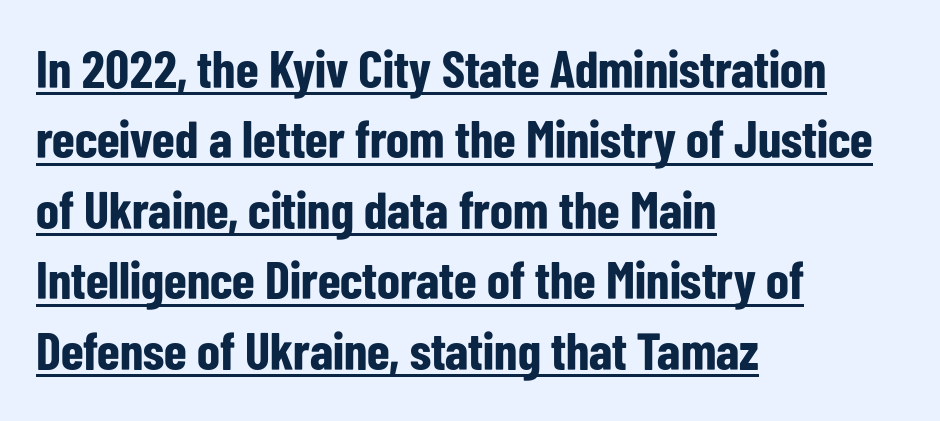
The font's upright variant was chosen for this text. The passage shown stacks its lines at a standard gap. In terms of weight, the rendering is a true, heavy bold. The letters advance in unequal steps, a hallmark of proportional type. Decoration check: the copy is underlined. These lines are set flush left with a ragged right edge.
